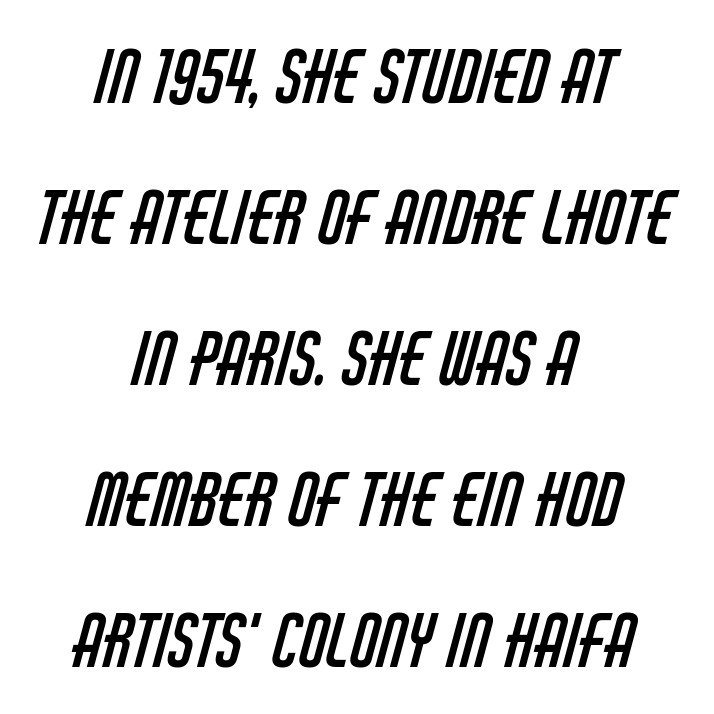
Q: Is the text bold? A: No.
Q: Is the typeface a serif or a sans-serif typeface? A: Sans-serif.
Q: Is the text underlined? A: No.
Q: How is the paragraph aligned? A: Centered.
Q: Is the spacing between letters normal or unusually wide? A: Normal.
Q: Is the spacing between lines tight, normal or loose? A: Loose.
Q: Width (condensed, normal, or wide)? A: Condensed.
Q: Stroke contrast? A: Low.
Q: x-height? A: Large.
Q: Monospaced? A: No.
